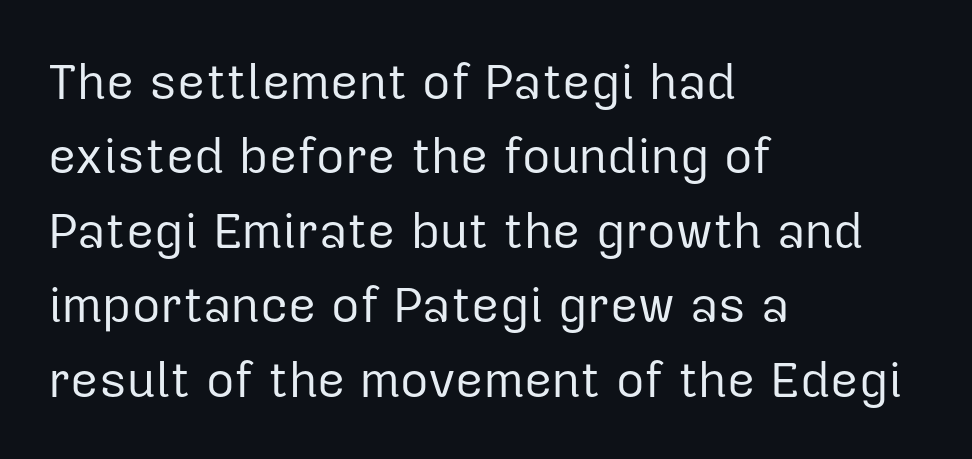
{"serif": "no", "italic": "no", "bold": "no", "weight": "regular", "width": "normal", "stroke_contrast": "low", "x_height": "medium", "monospaced": "no", "underline": "no", "align": "left", "line_spacing": "normal", "line_spacing_ratio": 1.52, "letter_spacing": "normal", "letter_spacing_em": 0.0, "glyph_px": 49}
